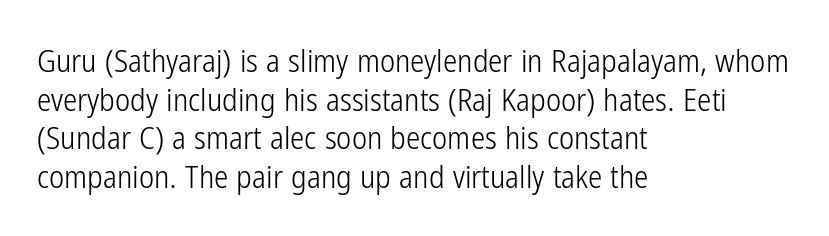
Q: Is the text bold? A: No.
Q: Is the text italic (slanted)? A: No, it is upright.
Q: Is the typeface a serif or a sans-serif typeface? A: Sans-serif.
Q: Is the text underlined? A: No.
Q: How is the paragraph aligned? A: Left-aligned.
Q: Is the spacing between letters normal or unusually wide? A: Normal.
Q: Width (condensed, normal, or wide)? A: Condensed.
Q: Stroke contrast? A: Low.
Q: x-height? A: Medium.
Q: Monospaced? A: No.
